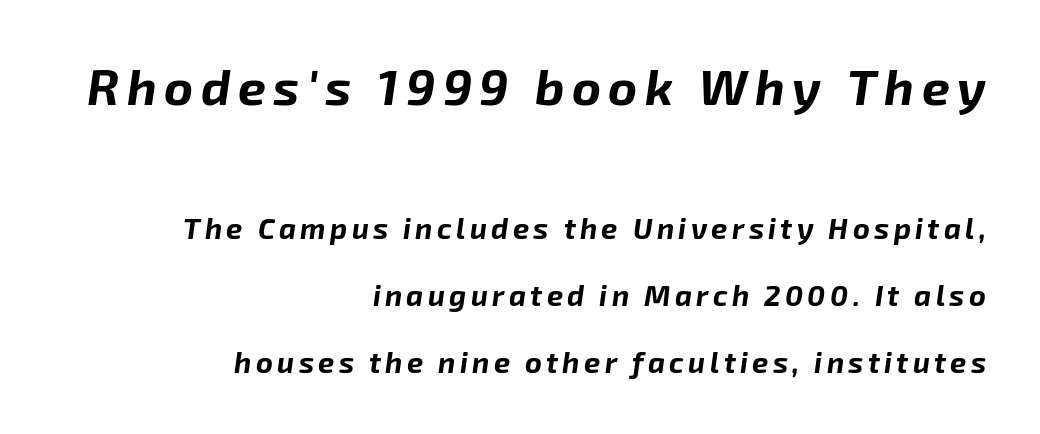
Weight: bold. Think of a printed novel: that variable character pitch is what you see here. The earlier block is typeset at a bigger size than the later block. Casual observation: everything's shoved over to the right.
